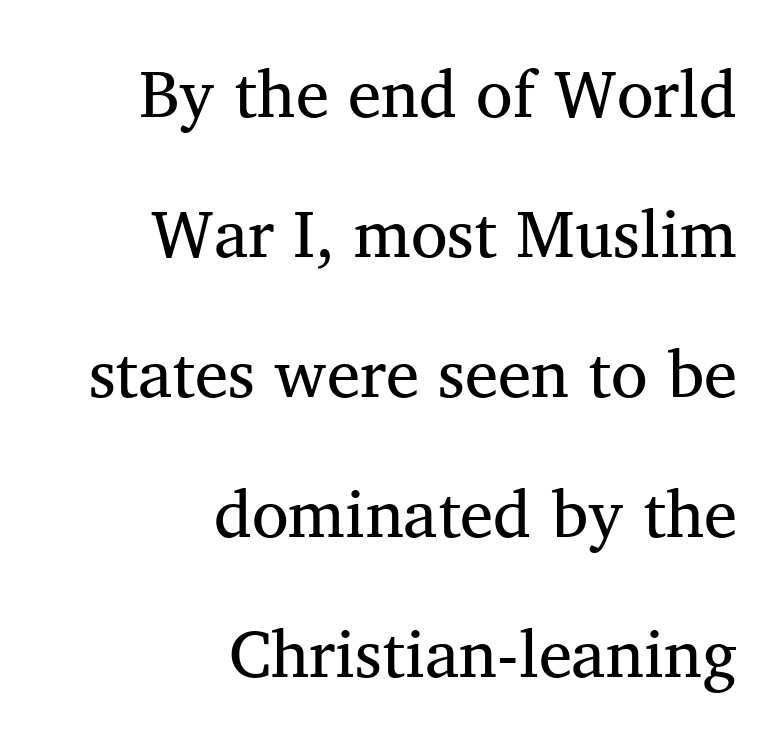
{"serif": "yes", "italic": "no", "bold": "no", "weight": "regular", "width": "normal", "stroke_contrast": "medium", "x_height": "medium", "monospaced": "no", "underline": "no", "align": "right", "line_spacing": "loose", "line_spacing_ratio": 2.09, "letter_spacing": "normal", "letter_spacing_em": 0.0, "glyph_px": 67}
